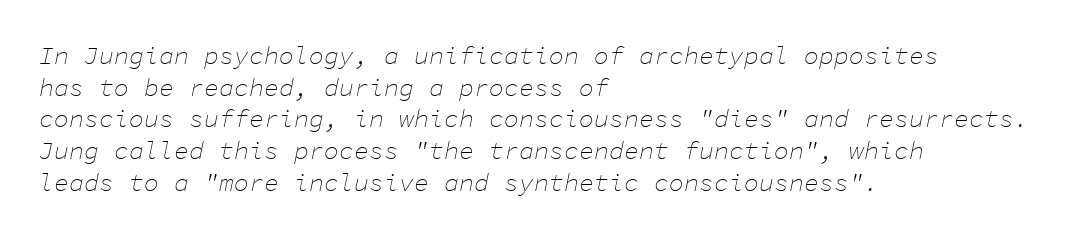
{"italic": "yes", "lean": "right", "slant_degrees": 11, "bold": "no", "underline": "no", "align": "left", "line_spacing": "normal", "line_spacing_ratio": 1.27, "letter_spacing": "normal", "letter_spacing_em": 0.0, "glyph_px": 25}
